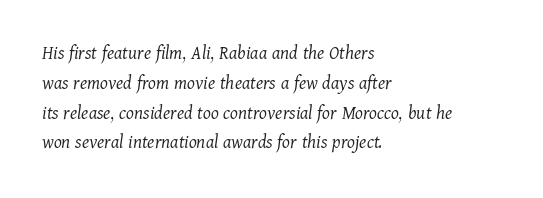
Q: Is the text bold? A: No.
Q: Is the text italic (slanted)? A: Yes, it leans right by about 11 degrees.
Q: Is the text underlined? A: No.
Q: How is the paragraph aligned? A: Left-aligned.
Q: Is the spacing between letters normal or unusually wide? A: Normal.
Q: Is the spacing between lines tight, normal or loose? A: Normal.
